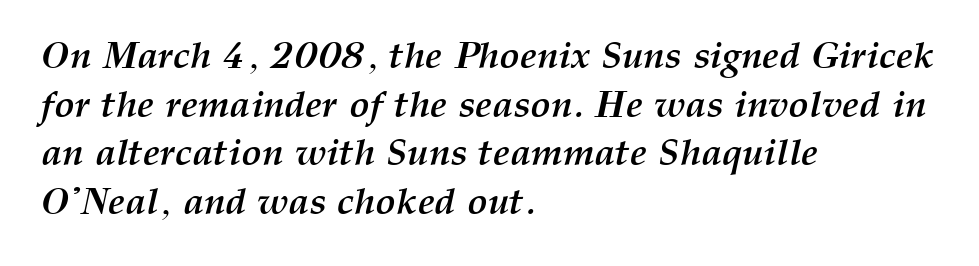
The image shows 38 px semibold type, italic (leaning right); set left-aligned, normal line spacing (1.28x), normal letter spacing, not underlined; medium stroke contrast and a medium x-height.
